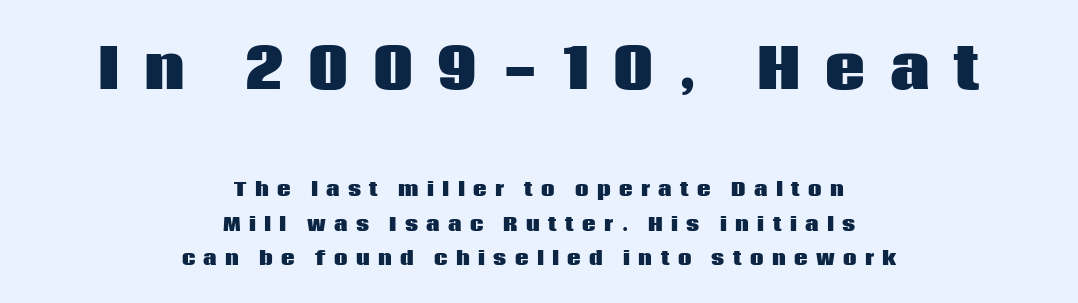
Visually the block forms a symmetrical silhouette, jagged on both flanks. The upper block of text is set noticeably larger than the block beneath it. Glyph-to-glyph distance is far greater than everyday printed text. This is heavy type, rendered in bold. The space beneath each line is pristine and unruled. Character widths vary here, with narrow letters taking less room than wide ones.
